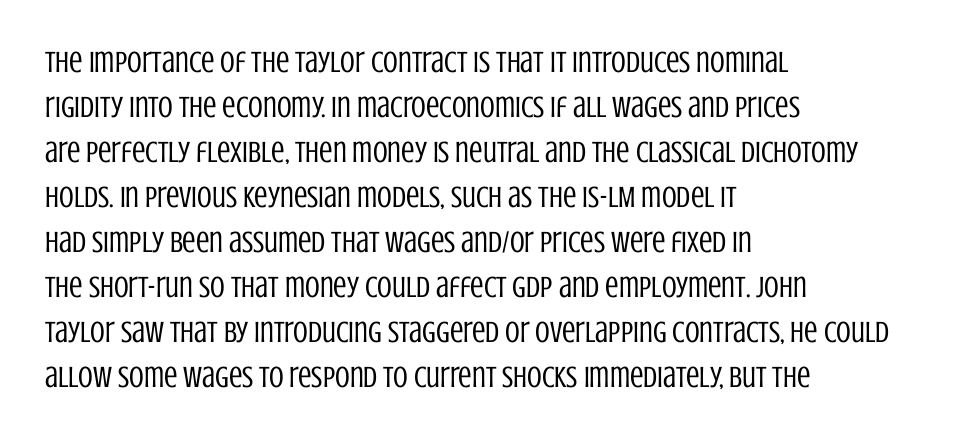
Spacing verdict: proportional, widths tailored to each character. Vertical strokes here are truly vertical. Compared with a centered layout, this one pins lines to the left instead. The face looks like a standard text weight, possibly lighter. The letters sit at their default tracking, neither squeezed nor spread. The characters display no serif detailing; their extremities are plain.
